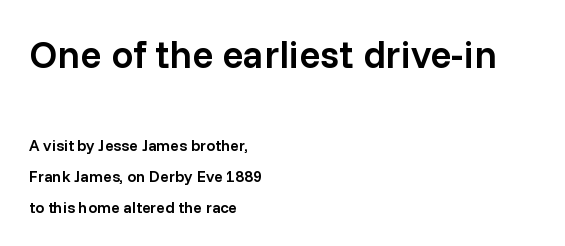
Q: Is the text bold? A: Semi-bold.
Q: Is the text italic (slanted)? A: No, it is upright.
Q: Is the typeface a serif or a sans-serif typeface? A: Sans-serif.
Q: Is the text underlined? A: No.
Q: How is the paragraph aligned? A: Left-aligned.
Q: Is the spacing between letters normal or unusually wide? A: Normal.
Q: Is the spacing between lines tight, normal or loose? A: Loose.
Q: Which block of text is set in a larger size, the first (top) or the second (bottom)? A: The first (top) one.
Q: Width (condensed, normal, or wide)? A: Normal.
Q: Stroke contrast? A: Low.
Q: x-height? A: Medium.
Q: Monospaced? A: No.
